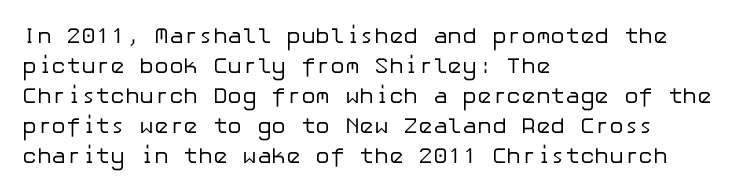
Q: Is the text bold? A: No.
Q: Is the text italic (slanted)? A: No, it is upright.
Q: Is the text underlined? A: No.
Q: How is the paragraph aligned? A: Left-aligned.
Q: Is the spacing between letters normal or unusually wide? A: Normal.
Q: Is the spacing between lines tight, normal or loose? A: Normal.
